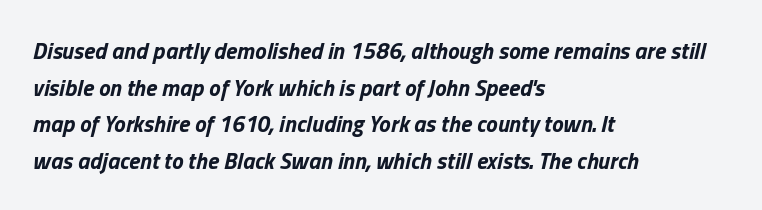
What's the leading like? Ordinary, nothing unusual. The ragged edge is on the right, which tells us the setting is flush left. Quick note: underline off. The rendering keeps characters at their native spacing. Students, this is bold: see how much ink each stroke carries. Observe the lean: these are italic letterforms.
